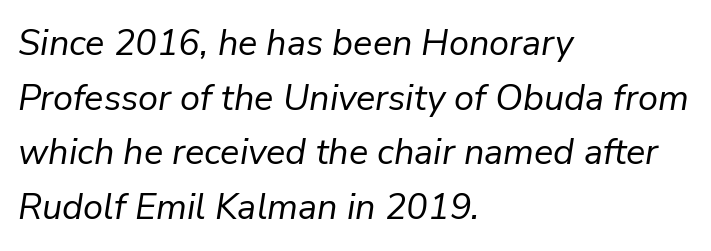
Q: Is the text bold? A: No.
Q: Is the text italic (slanted)? A: Yes, it leans right by about 9 degrees.
Q: Is the text underlined? A: No.
Q: How is the paragraph aligned? A: Left-aligned.
Q: Is the spacing between letters normal or unusually wide? A: Normal.
Q: Is the spacing between lines tight, normal or loose? A: Normal.
Q: Width (condensed, normal, or wide)? A: Normal.
Q: Stroke contrast? A: Low.
Q: x-height? A: Medium.
Q: Monospaced? A: No.
